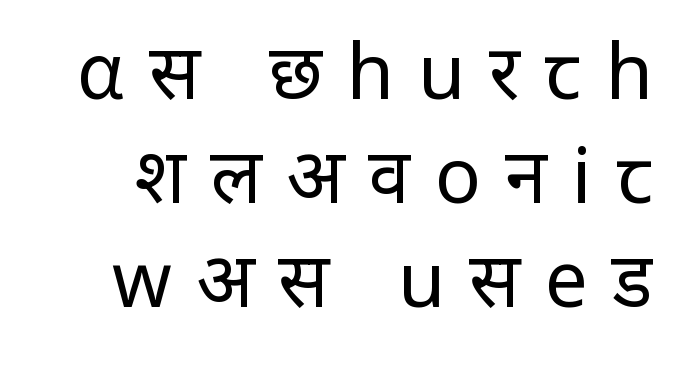
Q: Is the text bold? A: No.
Q: Is the text italic (slanted)? A: No, it is upright.
Q: Is the typeface a serif or a sans-serif typeface? A: Sans-serif.
Q: Is the text underlined? A: No.
Q: Is the spacing between letters normal or unusually wide? A: Unusually wide.
Q: Is the spacing between lines tight, normal or loose? A: Normal.
Q: Width (condensed, normal, or wide)? A: Normal.
Q: Stroke contrast? A: Low.
Q: x-height? A: Large.
Q: Monospaced? A: No.
